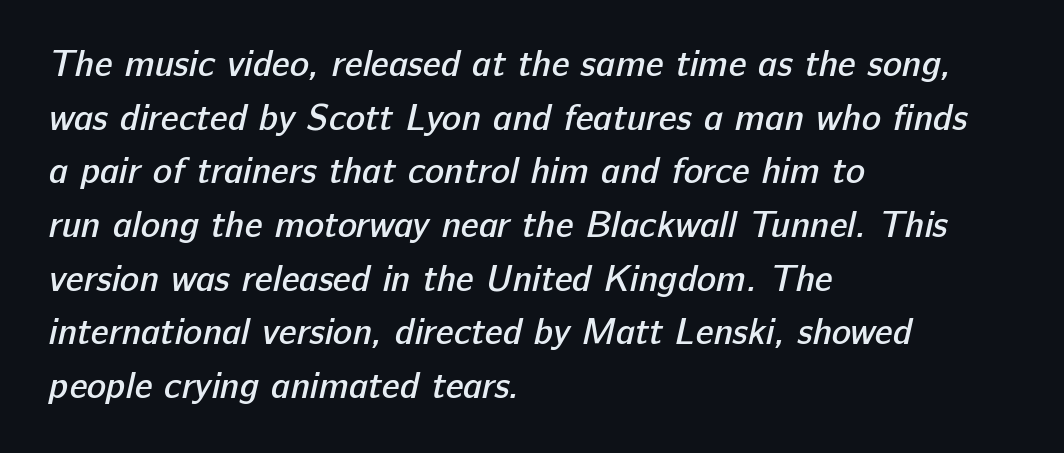
{"serif": "no", "bold": "semi", "weight": "semibold", "width": "normal", "stroke_contrast": "low", "x_height": "medium", "monospaced": "no", "underline": "no", "align": "left", "line_spacing": "normal", "line_spacing_ratio": 1.49, "letter_spacing": "normal", "letter_spacing_em": 0.0, "glyph_px": 36}
